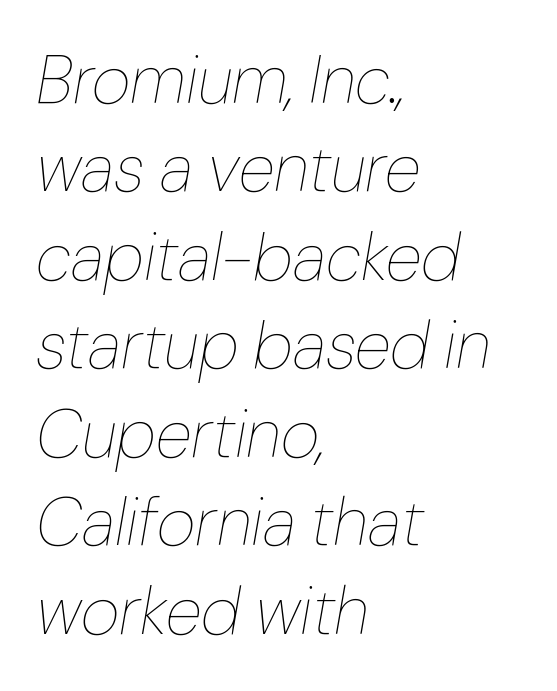
The typesetter chose a ragged-right arrangement here. The gap between lines stays unmarked. The lettering tilts uniformly, giving the passage an italic look. Looks like regular typesetting: each glyph gets only the width it needs. Regarding leading, the lines here are spaced in the standard way.
